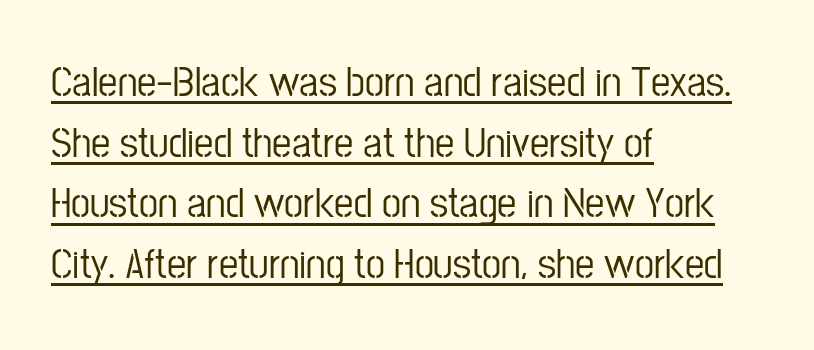
The image shows 43 px condensed sans-serif type, upright; set left-aligned, normal line spacing (1.41x), normal letter spacing, underlined; low stroke contrast and a medium x-height.
